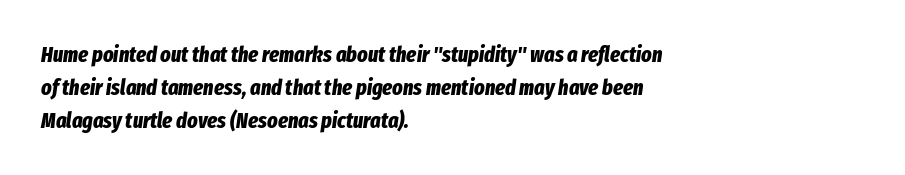
The rendering applies a slant to the glyphs. No extra tracking has been applied to these lines. The strip under each line holds only bare page. The leading is moderate, giving the passage an even texture. Compared with an ordinary text face, these strokes are far heavier — a full bold. Is the block centered? No — it sits flush against the left margin.
